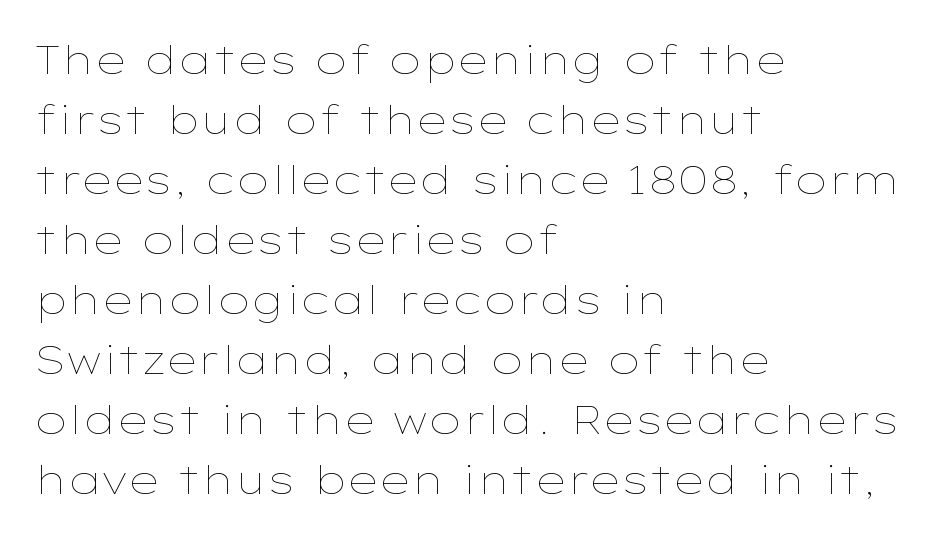
Q: Is the text bold? A: No.
Q: Is the text italic (slanted)? A: No, it is upright.
Q: Is the text underlined? A: No.
Q: How is the paragraph aligned? A: Left-aligned.
Q: Is the spacing between letters normal or unusually wide? A: Normal.
Q: Is the spacing between lines tight, normal or loose? A: Normal.
Q: Width (condensed, normal, or wide)? A: Wide.
Q: Stroke contrast? A: Low.
Q: x-height? A: Medium.
Q: Monospaced? A: No.
